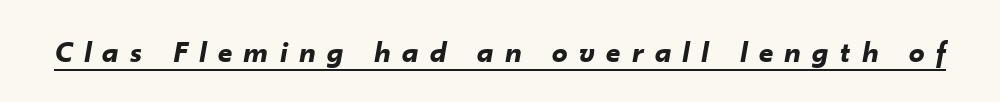
Q: Is the text bold? A: Yes.
Q: Is the text italic (slanted)? A: Yes, it leans right by about 10 degrees.
Q: Is the text underlined? A: Yes.
Q: Is the spacing between letters normal or unusually wide? A: Unusually wide.
Q: Width (condensed, normal, or wide)? A: Normal.
Q: Stroke contrast? A: Low.
Q: x-height? A: Small.
Q: Monospaced? A: No.
